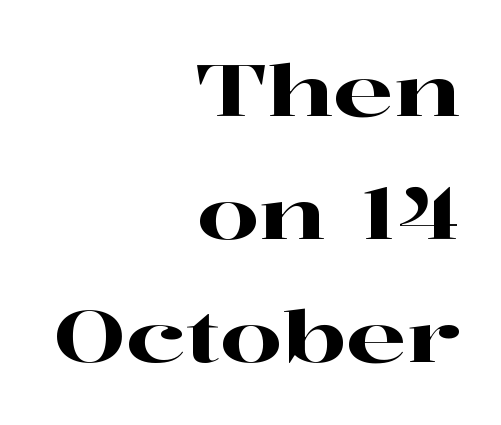
{"serif": "yes", "italic": "no", "width": "wide", "stroke_contrast": "high", "x_height": "medium", "monospaced": "no", "underline": "no", "align": "right", "line_spacing_ratio": 1.73, "letter_spacing": "normal", "letter_spacing_em": 0.0, "glyph_px": 71}
